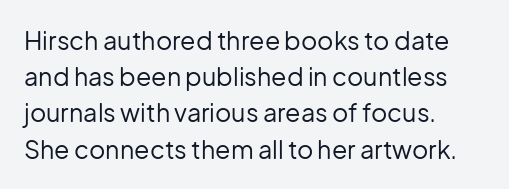
{"italic": "no", "bold": "no", "underline": "no", "align": "left", "line_spacing": "normal", "line_spacing_ratio": 1.45, "letter_spacing": "normal", "letter_spacing_em": 0.0, "glyph_px": 25}
